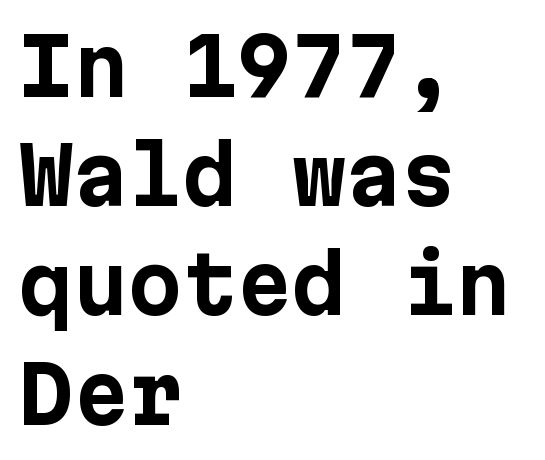
{"serif": "no", "italic": "no", "bold": "yes", "weight": "bold", "width": "normal", "stroke_contrast": "low", "x_height": "medium", "underline": "no", "align": "left", "line_spacing": "normal", "line_spacing_ratio": 1.4, "letter_spacing": "normal", "letter_spacing_em": 0.0, "glyph_px": 78}
